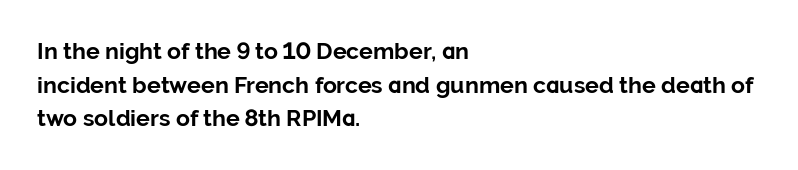
{"italic": "no", "bold": "yes", "underline": "no", "align": "left", "line_spacing": "normal", "line_spacing_ratio": 1.46, "letter_spacing": "normal", "letter_spacing_em": 0.0, "glyph_px": 23}
